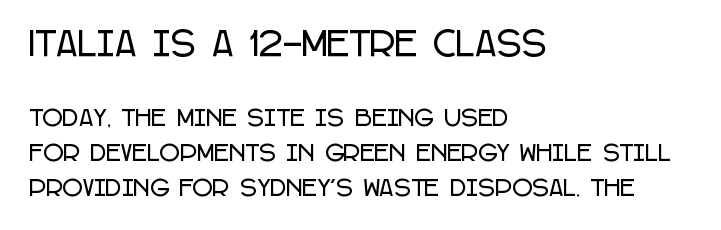
Baseline-to-baseline distance is the conventional proportion of letter height. Letter spacing: default. Every stem runs plumb, perpendicular to the baseline. You could not count columns in this text — the font is proportionally spaced.
